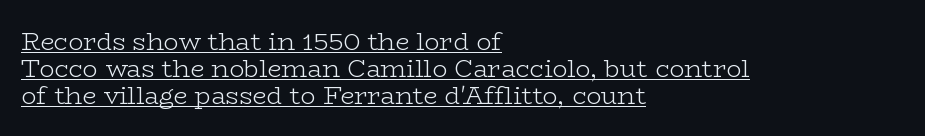
{"italic": "no", "bold": "no", "underline": "yes", "align": "left", "line_spacing": "tight", "line_spacing_ratio": 1.08, "letter_spacing": "normal", "letter_spacing_em": 0.0, "glyph_px": 25}
